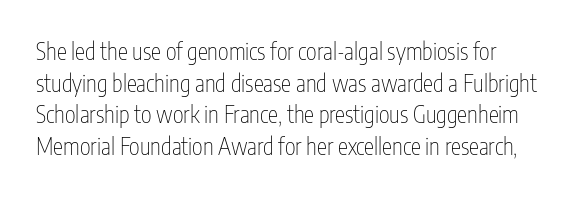
The image shows 23 px text type, upright; set left-aligned, normal line spacing (1.38x), normal letter spacing, not underlined.
